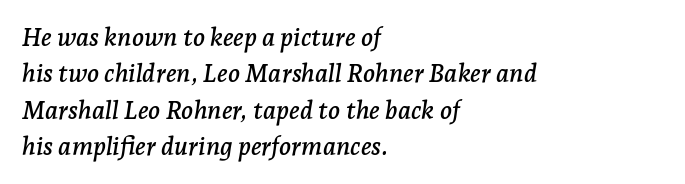
This sample uses an oblique cut, with every glyph tilted off the vertical. Is the letter spacing exaggerated? No — it looks like the ordinary default. Reading down the block, your eye returns to a fixed left position each line. Clear beneath every line of the passage. If you measured baseline to baseline, you'd find a middling distance.
